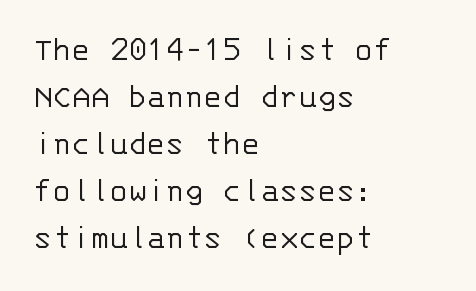
Check the space under the baseline: it is left empty. The rendering uses typewriter-style spacing with identical character cells. You can tell it's not italic because the verticals are truly vertical. The compositor pushed each line to the left boundary. Stroke thickness stays within the range of a standard reading face or lighter. Typographically, this falls in the sans-serif category.
